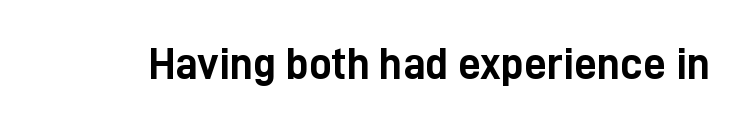
{"serif": "no", "italic": "no", "bold": "yes", "weight": "semibold", "width": "condensed", "stroke_contrast": "low", "x_height": "medium", "monospaced": "no", "underline": "no", "letter_spacing": "normal", "letter_spacing_em": 0.0, "glyph_px": 45}
